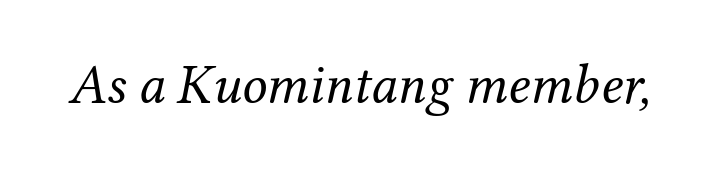
Q: Is the text bold? A: No.
Q: Is the text italic (slanted)? A: Yes, it leans right by about 12 degrees.
Q: Is the typeface a serif or a sans-serif typeface? A: Serif.
Q: Is the text underlined? A: No.
Q: Is the spacing between letters normal or unusually wide? A: Normal.
Q: Width (condensed, normal, or wide)? A: Normal.
Q: Stroke contrast? A: Medium.
Q: x-height? A: Medium.
Q: Monospaced? A: No.
